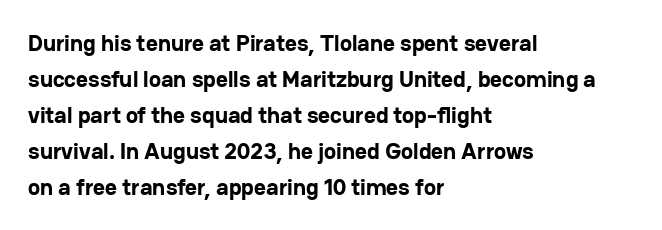
Q: Is the text bold? A: Yes.
Q: Is the text italic (slanted)? A: No, it is upright.
Q: Is the text underlined? A: No.
Q: How is the paragraph aligned? A: Left-aligned.
Q: Is the spacing between letters normal or unusually wide? A: Normal.
Q: Is the spacing between lines tight, normal or loose? A: Normal.
